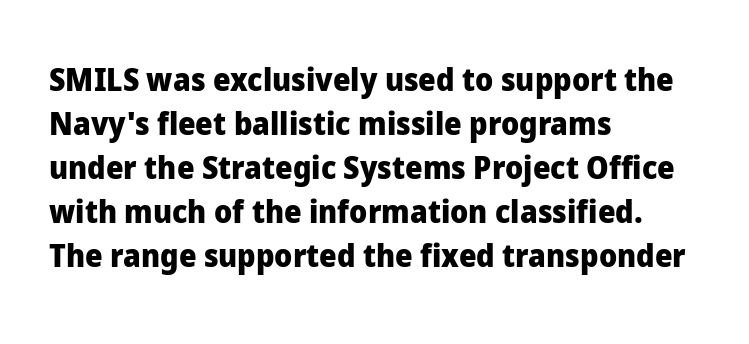
The image shows 31 px heavy sans-serif type, upright; set left-aligned, normal line spacing (1.42x), normal letter spacing, not underlined; low stroke contrast and a medium x-height.
